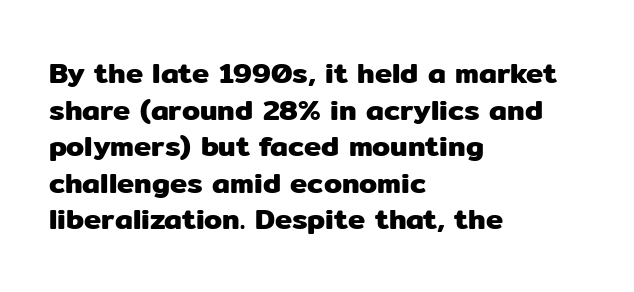
{"serif": "no", "italic": "no", "width": "normal", "stroke_contrast": "low", "x_height": "medium", "monospaced": "no", "underline": "no", "align": "left", "line_spacing": "normal", "line_spacing_ratio": 1.26, "letter_spacing": "normal", "letter_spacing_em": 0.0, "glyph_px": 29}
